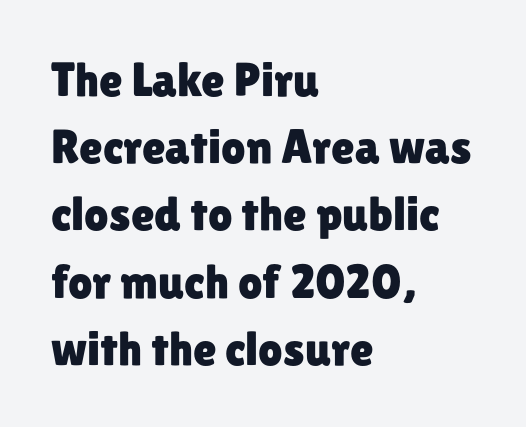
Q: Is the text italic (slanted)? A: No, it is upright.
Q: Is the typeface a serif or a sans-serif typeface? A: Sans-serif.
Q: Is the text underlined? A: No.
Q: How is the paragraph aligned? A: Left-aligned.
Q: Is the spacing between letters normal or unusually wide? A: Normal.
Q: Is the spacing between lines tight, normal or loose? A: Normal.
Q: Width (condensed, normal, or wide)? A: Normal.
Q: Stroke contrast? A: Low.
Q: x-height? A: Medium.
Q: Monospaced? A: No.
